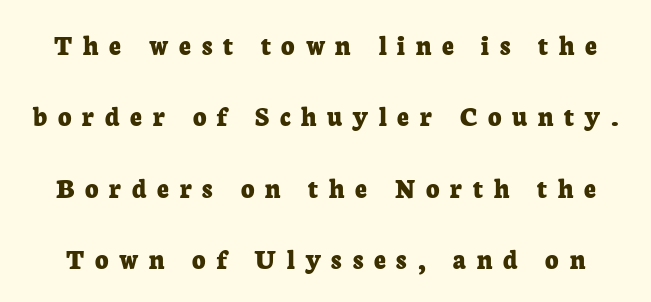
The image shows 29 px bold serif type, upright; set loose line spacing (2.46x), unusually wide letter spacing (+0.37 em), not underlined; low stroke contrast and a medium x-height.
